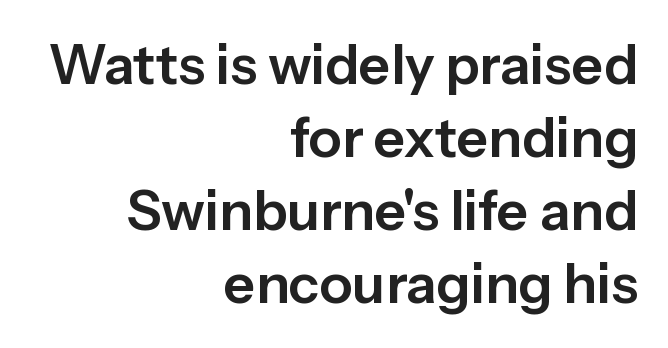
{"serif": "no", "italic": "no", "width": "normal", "stroke_contrast": "low", "x_height": "medium", "monospaced": "no", "underline": "no", "align": "right", "line_spacing": "normal", "line_spacing_ratio": 1.33, "letter_spacing": "normal", "letter_spacing_em": 0.0, "glyph_px": 55}
